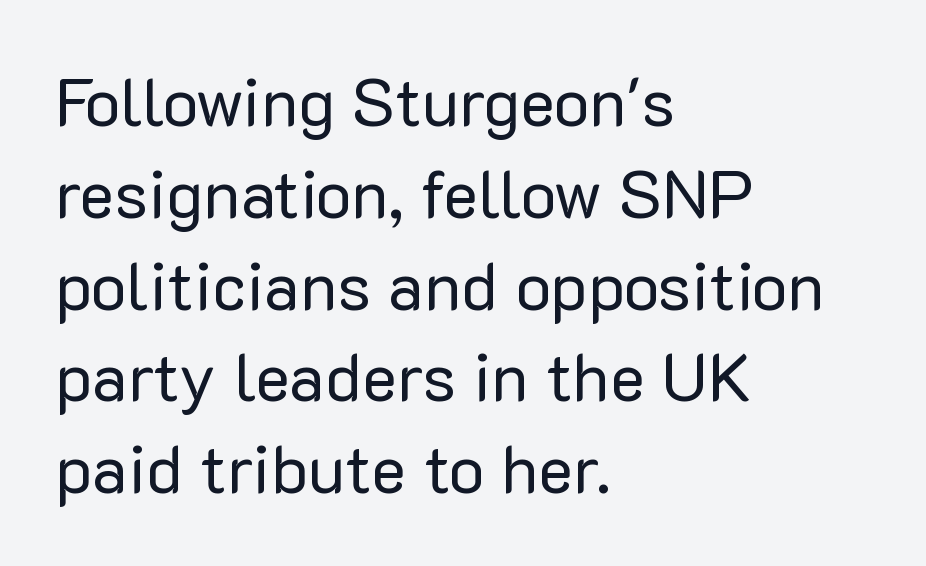
Here the designer chose a conventional face with non-uniform glyph widths. This rendering uses left alignment, leaving the right contour irregular. Stroke thickness stays within the range of a standard reading face or lighter. No extra tracking has been applied to these lines. In terms of letterform style, serifs are entirely absent. Vertically, the passage feels balanced, rows spaced as you'd expect.
